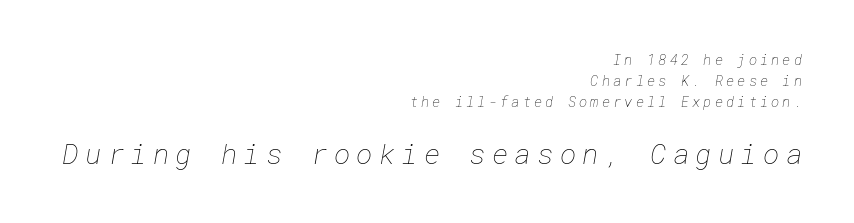
A typesetter would call this leading conventional body-copy spacing. Horizontally, the lines are justified to the trailing edge only. Unmarked baselines from the first word to the last. The composition opens small and finishes big. No chunkiness to these letters — they're not bold. Letter spacing: wide.
